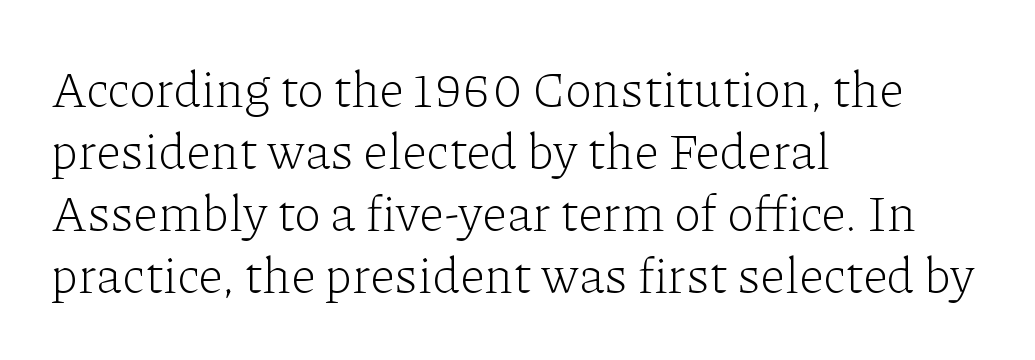
Think of a printed novel: that variable character pitch is what you see here. Compared with typical body copy, the letter spacing here is the same. Weight: regular or lighter. Is the block centered? No — it sits flush against the left margin. This is the regular roman posture of the typeface. Anything drawn beneath the words? Only blank space.
